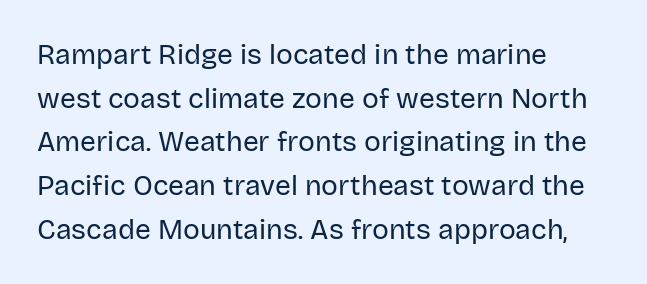
The image shows 28 px regular-weight sans-serif type, upright; set left-aligned, normal line spacing (1.56x), normal letter spacing, not underlined; low stroke contrast and a large x-height.
